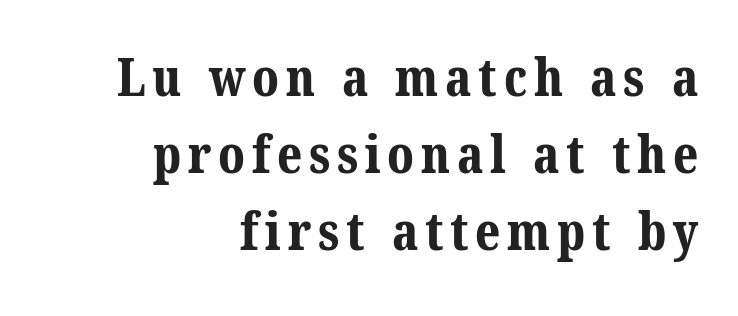
This is heavy type, rendered in bold. Is this a fixed-width face? No — the glyphs have proportional, varying widths. The rendering anchors every line to the right-hand side. To sum up the face: it has serifs.
